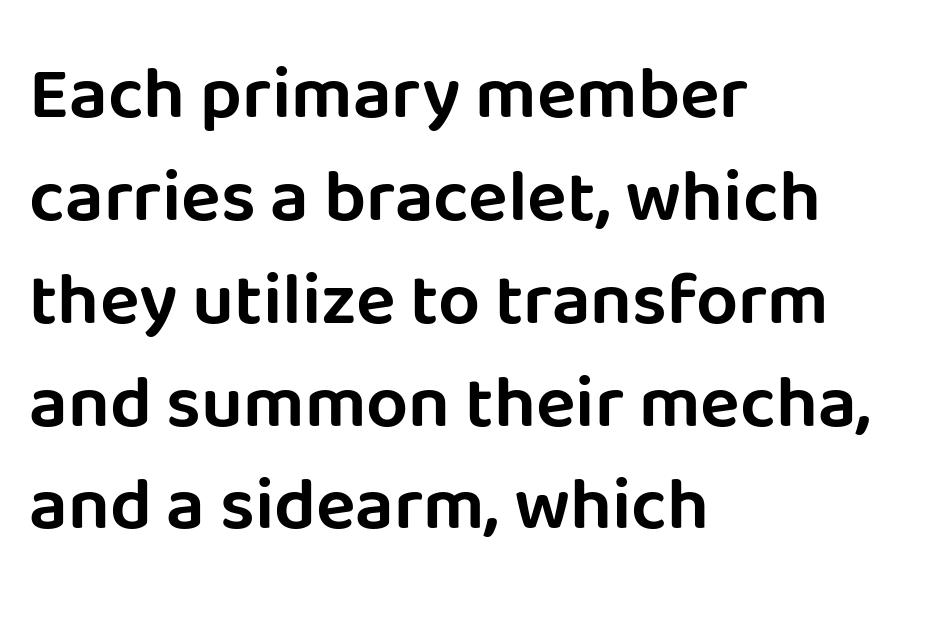
The font family rendered here belongs to the sans-serif group. Tall strokes in this sample are plumb rather than angled. A normal amount of white space separates one row of letters from the next. The setting favours the left margin, as ordinary paragraphs usually do. Nobody drew a line under any word here. Do the characters align in a grid? No, the font is proportional.
